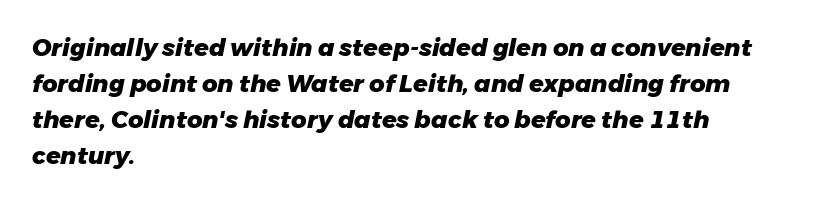
{"italic": "yes", "lean": "right", "slant_degrees": 11, "bold": "yes", "underline": "no", "align": "left", "line_spacing": "normal", "line_spacing_ratio": 1.5, "letter_spacing": "normal", "letter_spacing_em": 0.0, "glyph_px": 24}
